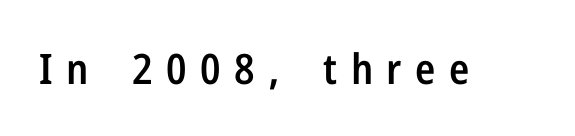
The image shows 42 px semibold, condensed sans-serif type, upright; set unusually wide letter spacing (+0.32 em), not underlined; low stroke contrast and a medium x-height.
